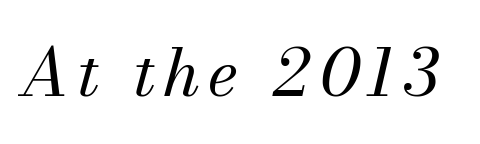
Quick note: italic. A typesetter would call this proportional, since set widths differ per character. These lines are composed in type with serifs. Stroke mass is kept to a normal reading level or below. Type without underlining.
